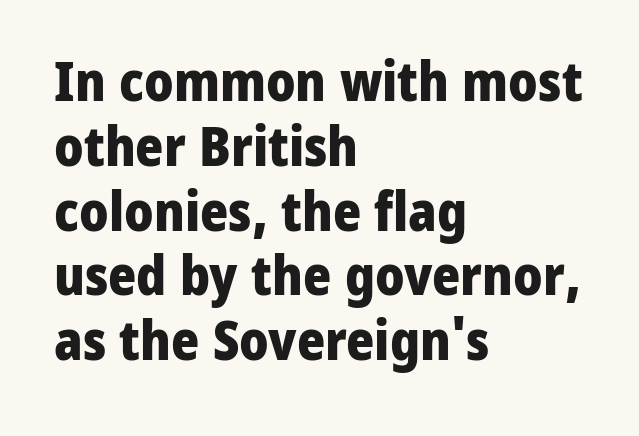
The image shows 54 px heavy sans-serif type, upright; set left-aligned, line spacing 1.2x, normal letter spacing, not underlined; low stroke contrast and a medium x-height.
